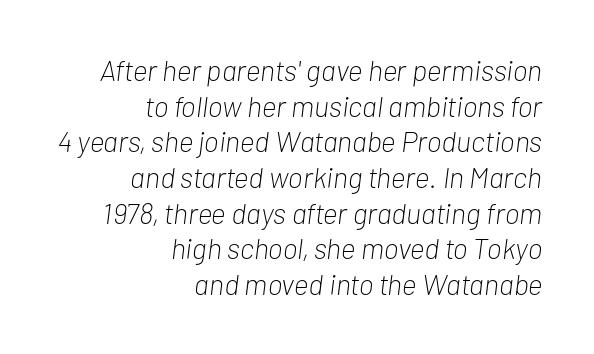
Anything drawn beneath the words? Only blank space. Stems here are at most as thick as an everyday book face. All the whitespace from short lines collects on the left. Compared with ordinary roman type, these characters are visibly tilted.
